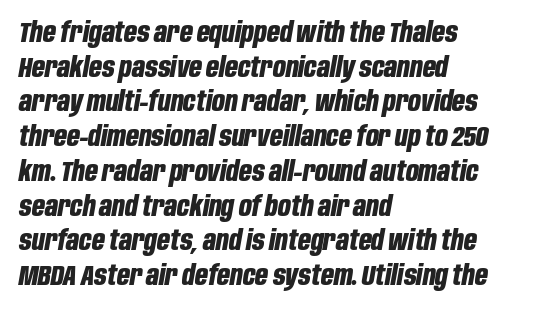
{"italic": "yes", "lean": "right", "slant_degrees": 10, "bold": "yes", "weight": "bold", "width": "condensed", "stroke_contrast": "low", "x_height": "large", "monospaced": "no", "underline": "no", "align": "left", "line_spacing_ratio": 1.24, "letter_spacing": "normal", "letter_spacing_em": 0.0, "glyph_px": 28}
